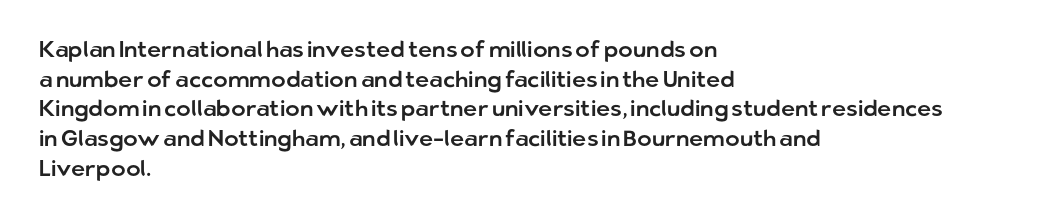
Q: Is the text italic (slanted)? A: No, it is upright.
Q: Is the text underlined? A: No.
Q: How is the paragraph aligned? A: Left-aligned.
Q: Is the spacing between letters normal or unusually wide? A: Normal.
Q: Is the spacing between lines tight, normal or loose? A: Normal.
